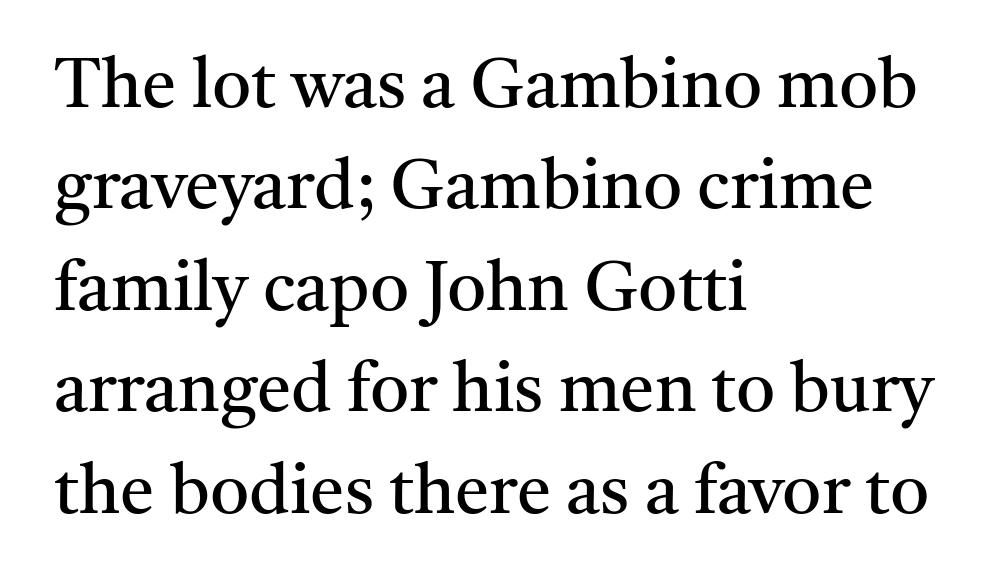
The space directly below the letters is spotless. Unlike italic type, these characters show no tilt at all. Default kerning and tracking; the words read as compact shapes. Serifs: yes, visible at the terminals of the letterforms. Proportional: the letters do not fall into vertical columns. This sample is left-justified, so line endings fall wherever the words run out.
